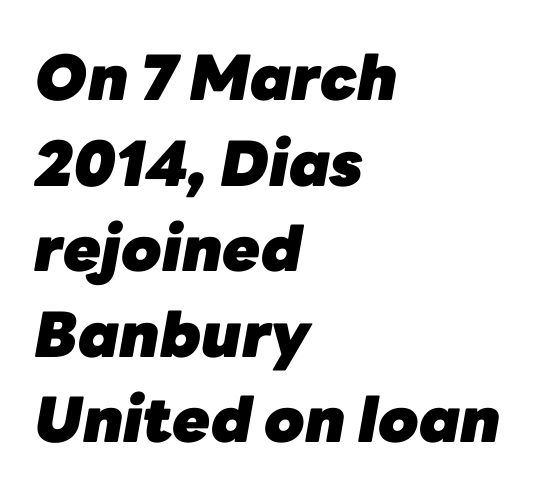
The lines are quadded left. No word sits above an underline. The rendering uses a moderate line-height, typical for paragraphs. Characters are canted at an angle relative to the baseline's perpendicular. In terms of letterspacing, this is plain default setting.
